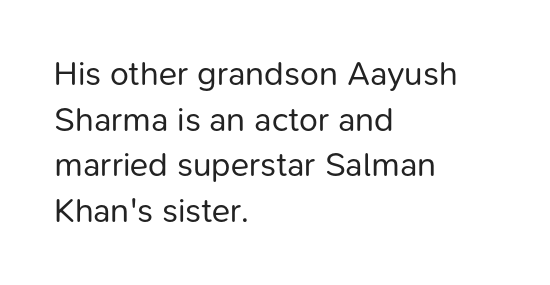
{"serif": "no", "italic": "no", "bold": "no", "weight": "regular", "width": "normal", "stroke_contrast": "low", "x_height": "medium", "monospaced": "no", "underline": "no", "align": "left", "line_spacing": "normal", "line_spacing_ratio": 1.34, "letter_spacing": "normal", "letter_spacing_em": 0.0, "glyph_px": 34}
